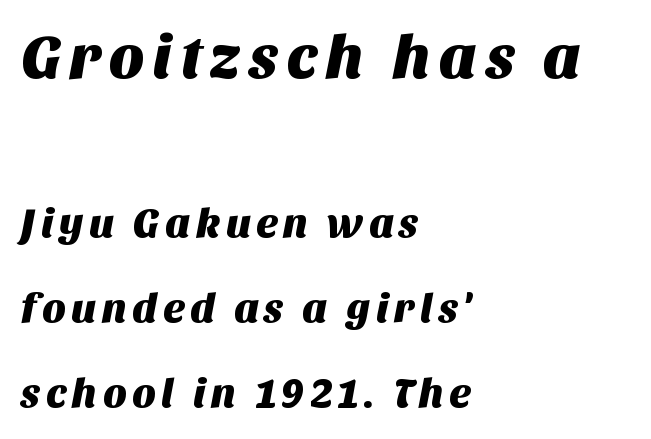
Q: Is the typeface a serif or a sans-serif typeface? A: Sans-serif.
Q: Is the text underlined? A: No.
Q: How is the paragraph aligned? A: Left-aligned.
Q: Is the spacing between lines tight, normal or loose? A: Loose.
Q: Which block of text is set in a larger size, the first (top) or the second (bottom)? A: The first (top) one.
Q: Width (condensed, normal, or wide)? A: Normal.
Q: Stroke contrast? A: Medium.
Q: x-height? A: Large.
Q: Monospaced? A: No.
